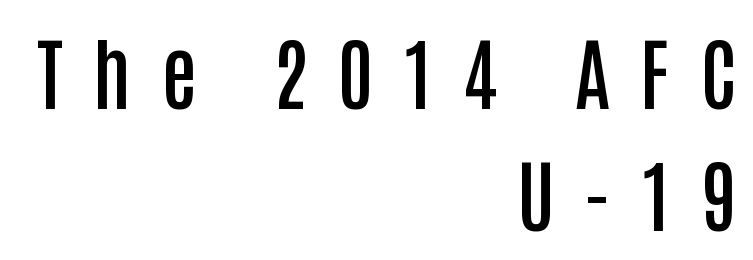
The image shows 79 px semibold, condensed sans-serif type, upright; set right-aligned, normal line spacing (1.55x), unusually wide letter spacing (+0.38 em), not underlined; low stroke contrast and a large x-height.
